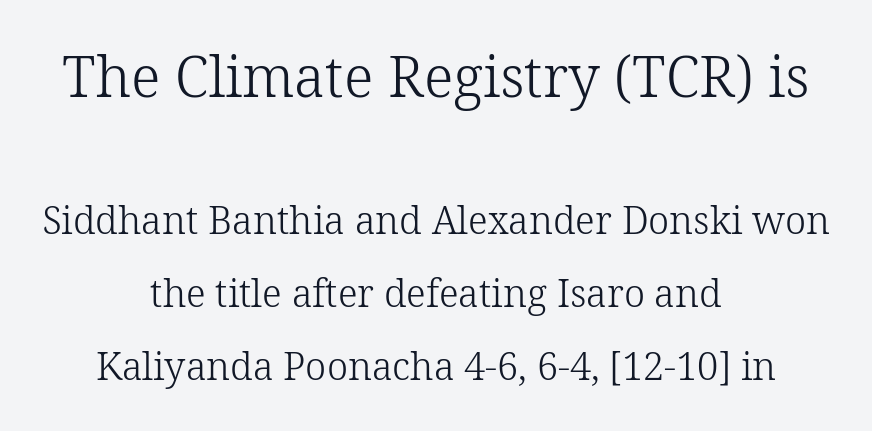
The image shows 57 px light serif type, upright; set centered, loose line spacing (1.93x), normal letter spacing, not underlined; the first (top) block is 1.5x larger; low stroke contrast and a medium x-height.
